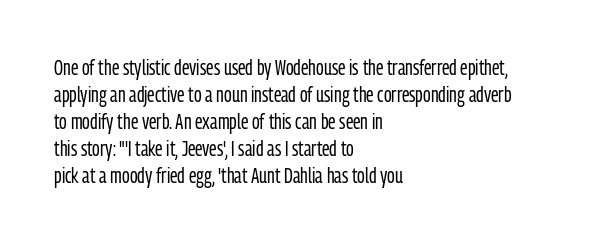
The image shows 21 px text type, upright; set left-aligned, normal line spacing (1.29x), normal letter spacing, not underlined.
